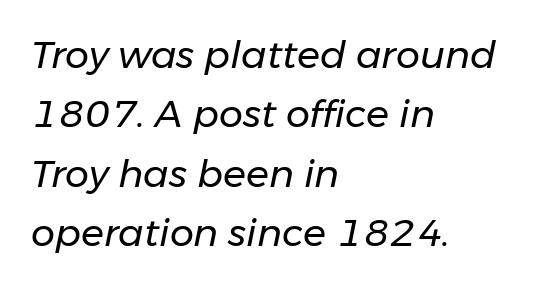
Q: Is the text bold? A: No.
Q: Is the text italic (slanted)? A: Yes, it leans right by about 11 degrees.
Q: Is the text underlined? A: No.
Q: How is the paragraph aligned? A: Left-aligned.
Q: Is the spacing between letters normal or unusually wide? A: Normal.
Q: Is the spacing between lines tight, normal or loose? A: Normal.
Q: Width (condensed, normal, or wide)? A: Normal.
Q: Stroke contrast? A: Low.
Q: x-height? A: Medium.
Q: Monospaced? A: No.
